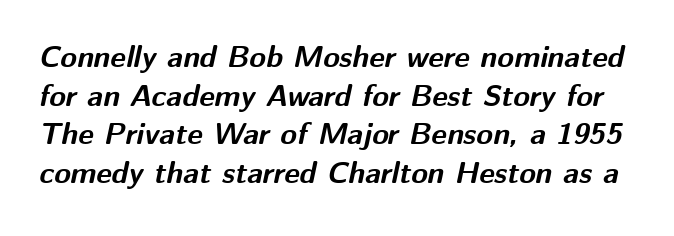
Q: Is the text bold? A: Yes.
Q: Is the text italic (slanted)? A: Yes, it leans right by about 12 degrees.
Q: Is the text underlined? A: No.
Q: Is the spacing between letters normal or unusually wide? A: Normal.
Q: Is the spacing between lines tight, normal or loose? A: Normal.
Q: Width (condensed, normal, or wide)? A: Normal.
Q: Stroke contrast? A: Medium.
Q: x-height? A: Medium.
Q: Monospaced? A: No.
